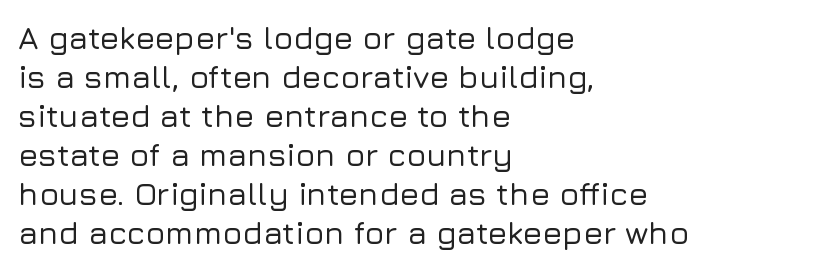
Q: Is the text italic (slanted)? A: No, it is upright.
Q: Is the typeface a serif or a sans-serif typeface? A: Sans-serif.
Q: Is the text underlined? A: No.
Q: How is the paragraph aligned? A: Left-aligned.
Q: Is the spacing between letters normal or unusually wide? A: Normal.
Q: Width (condensed, normal, or wide)? A: Normal.
Q: Stroke contrast? A: Low.
Q: x-height? A: Medium.
Q: Monospaced? A: No.
